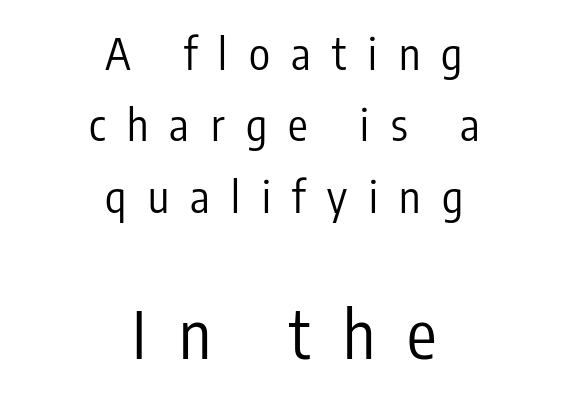
Q: Is the text bold? A: No.
Q: Is the text italic (slanted)? A: No, it is upright.
Q: Is the typeface a serif or a sans-serif typeface? A: Sans-serif.
Q: Is the text underlined? A: No.
Q: How is the paragraph aligned? A: Centered.
Q: Is the spacing between letters normal or unusually wide? A: Unusually wide.
Q: Is the spacing between lines tight, normal or loose? A: Normal.
Q: Which block of text is set in a larger size, the first (top) or the second (bottom)? A: The second (bottom) one.
Q: Width (condensed, normal, or wide)? A: Condensed.
Q: Stroke contrast? A: Low.
Q: x-height? A: Medium.
Q: Monospaced? A: No.
